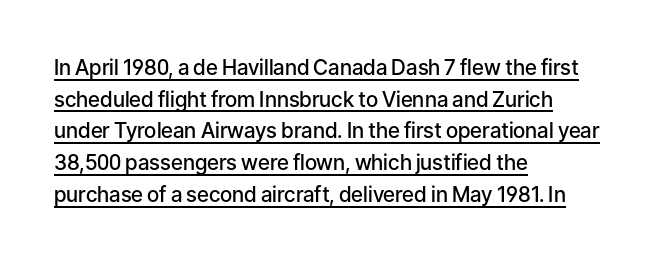
{"italic": "no", "bold": "semi", "underline": "yes", "align": "left", "line_spacing": "normal", "line_spacing_ratio": 1.51, "letter_spacing": "normal", "letter_spacing_em": 0.0, "glyph_px": 21}
